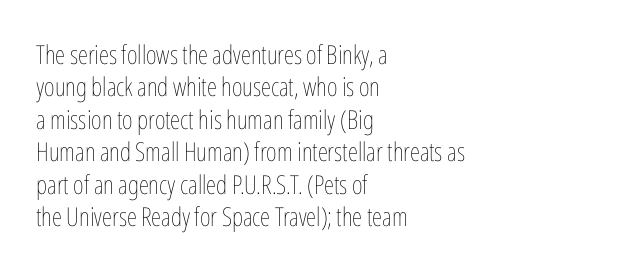
The image shows 26 px text type, upright; set left-aligned, normal line spacing (1.25x), normal letter spacing, not underlined.
